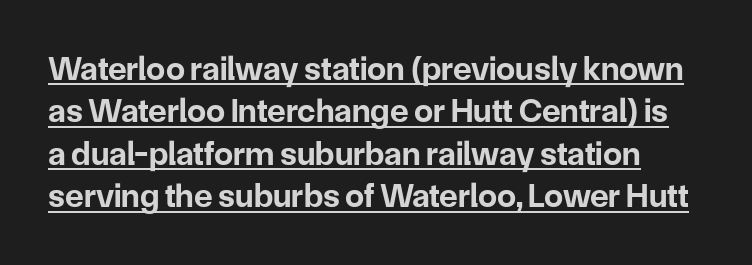
Q: Is the text bold? A: Yes.
Q: Is the text italic (slanted)? A: No, it is upright.
Q: Is the typeface a serif or a sans-serif typeface? A: Sans-serif.
Q: Is the text underlined? A: Yes.
Q: Is the spacing between letters normal or unusually wide? A: Normal.
Q: Is the spacing between lines tight, normal or loose? A: Normal.
Q: Width (condensed, normal, or wide)? A: Normal.
Q: Stroke contrast? A: Low.
Q: x-height? A: Medium.
Q: Monospaced? A: No.
